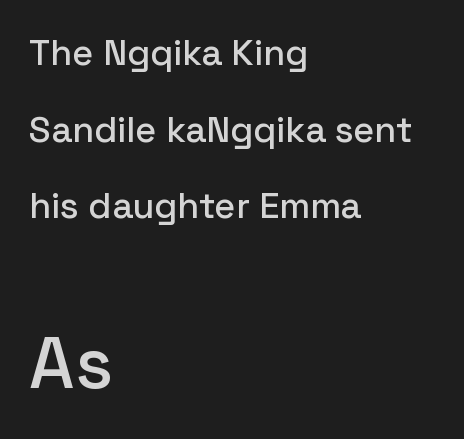
Q: Is the text italic (slanted)? A: No, it is upright.
Q: Is the typeface a serif or a sans-serif typeface? A: Sans-serif.
Q: Is the text underlined? A: No.
Q: How is the paragraph aligned? A: Left-aligned.
Q: Is the spacing between letters normal or unusually wide? A: Normal.
Q: Is the spacing between lines tight, normal or loose? A: Loose.
Q: Which block of text is set in a larger size, the first (top) or the second (bottom)? A: The second (bottom) one.
Q: Width (condensed, normal, or wide)? A: Normal.
Q: Stroke contrast? A: Low.
Q: x-height? A: Medium.
Q: Monospaced? A: No.
